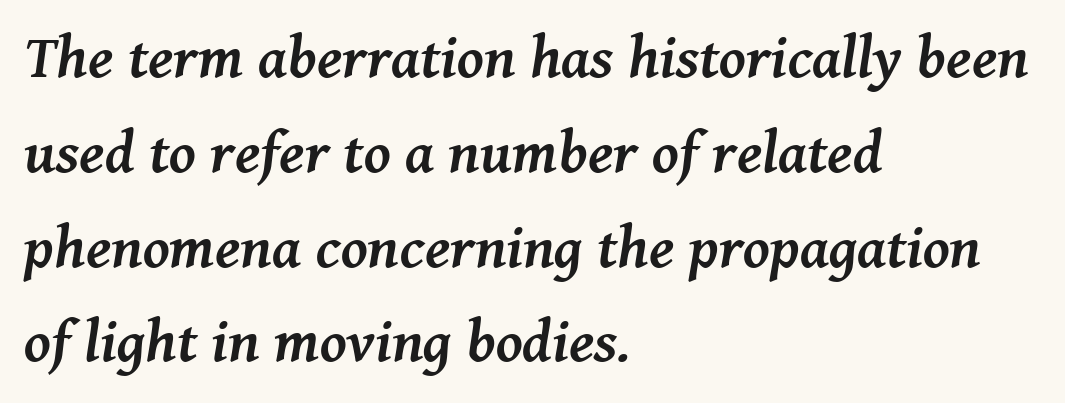
Q: Is the text bold? A: Yes.
Q: Is the text italic (slanted)? A: Yes, it leans right by about 8 degrees.
Q: Is the typeface a serif or a sans-serif typeface? A: Serif.
Q: Is the text underlined? A: No.
Q: How is the paragraph aligned? A: Left-aligned.
Q: Is the spacing between letters normal or unusually wide? A: Normal.
Q: Is the spacing between lines tight, normal or loose? A: Normal.
Q: Width (condensed, normal, or wide)? A: Normal.
Q: Stroke contrast? A: Medium.
Q: x-height? A: Medium.
Q: Monospaced? A: No.
